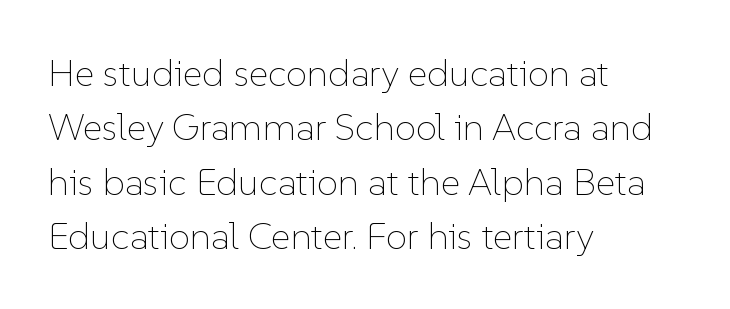
Is the type heavy? It reads as light-to-regular instead. How would I describe the line gaps? Plain and ordinary. Italic? Not at all — the glyphs are vertical. Glyph-to-glyph distance matches everyday printed text. The letters advance in unequal steps, a hallmark of proportional type.
